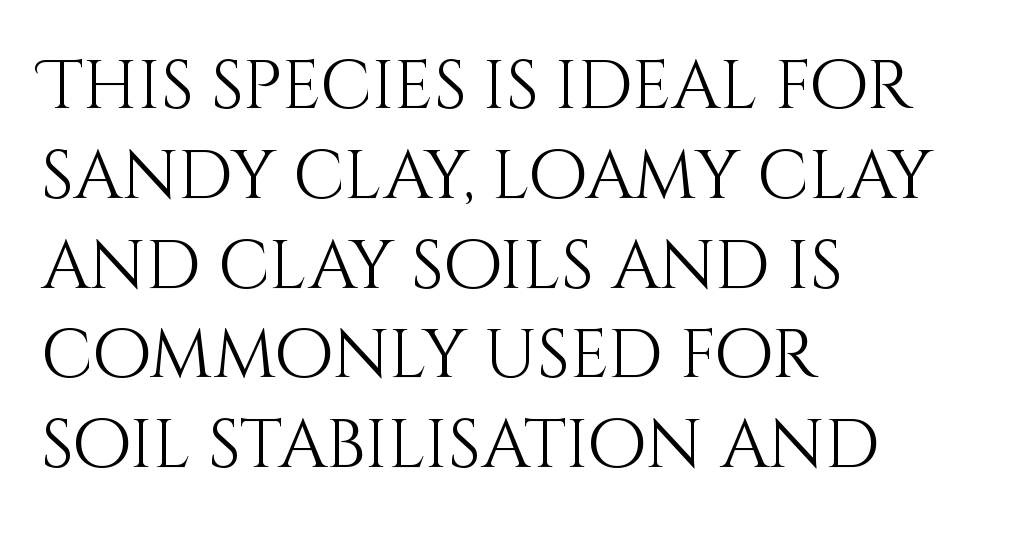
The image shows 68 px light type, upright; set left-aligned, normal line spacing (1.32x), normal letter spacing, not underlined; medium stroke contrast and a large x-height.
